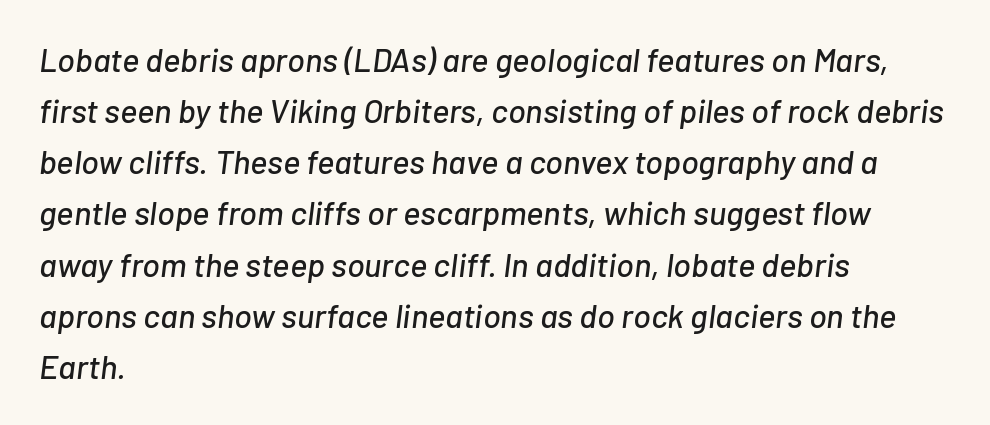
The image shows 33 px text type, italic (leaning right); set left-aligned, normal line spacing (1.55x), normal letter spacing, not underlined; low stroke contrast and a medium x-height.
